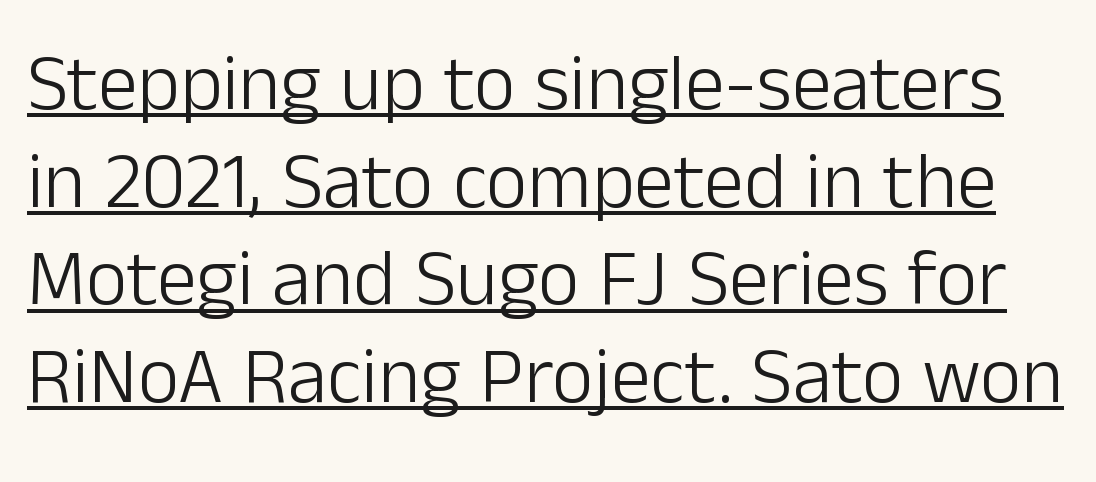
Q: Is the text bold? A: No.
Q: Is the text italic (slanted)? A: No, it is upright.
Q: Is the typeface a serif or a sans-serif typeface? A: Sans-serif.
Q: Is the text underlined? A: Yes.
Q: Is the spacing between letters normal or unusually wide? A: Normal.
Q: Width (condensed, normal, or wide)? A: Normal.
Q: Stroke contrast? A: Low.
Q: x-height? A: Medium.
Q: Monospaced? A: No.
